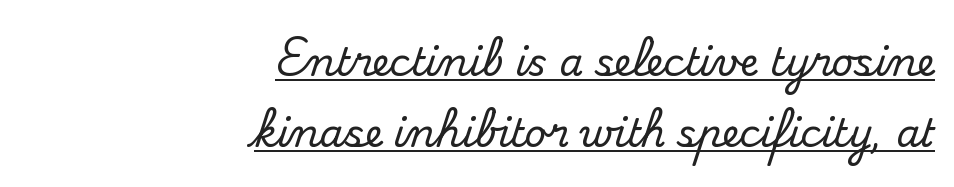
Compared with undecorated copy, this sample adds a rule below the words. The letters sit at their default tracking, neither squeezed nor spread.
